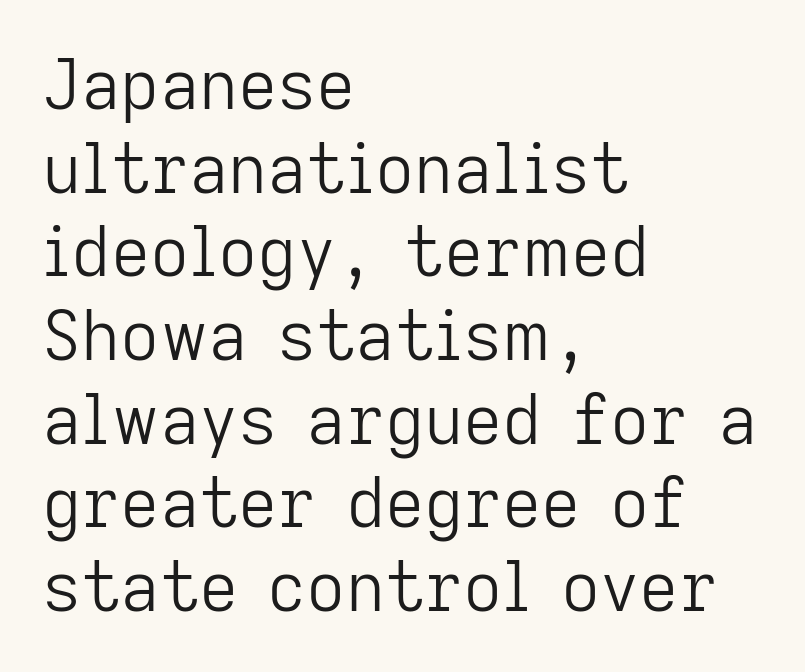
Q: Is the text bold? A: No.
Q: Is the text italic (slanted)? A: No, it is upright.
Q: Is the typeface a serif or a sans-serif typeface? A: Sans-serif.
Q: Is the text underlined? A: No.
Q: How is the paragraph aligned? A: Left-aligned.
Q: Is the spacing between letters normal or unusually wide? A: Normal.
Q: Width (condensed, normal, or wide)? A: Normal.
Q: Stroke contrast? A: Low.
Q: x-height? A: Medium.
Q: Monospaced? A: No.
